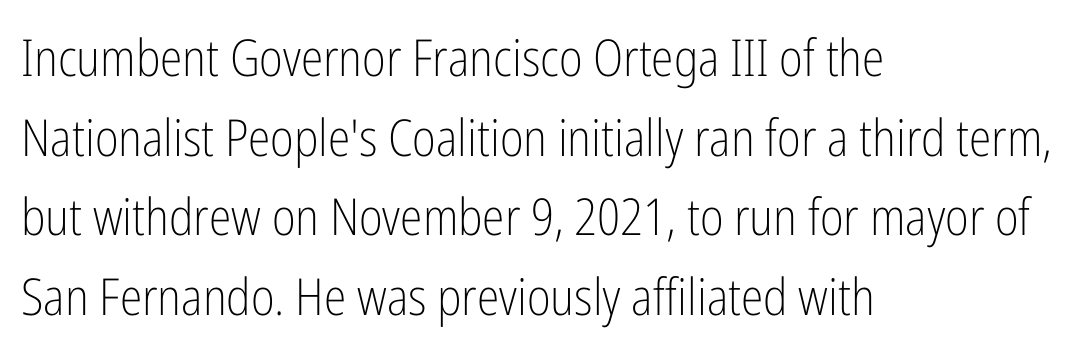
The image shows 51 px light, condensed sans-serif type, upright; set left-aligned, normal line spacing (1.56x), normal letter spacing, not underlined; low stroke contrast and a medium x-height.
